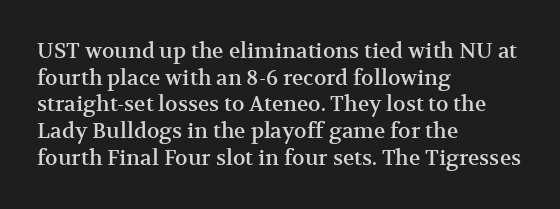
The image shows 21 px text type, upright; set left-aligned, normal line spacing (1.27x), normal letter spacing, not underlined.
